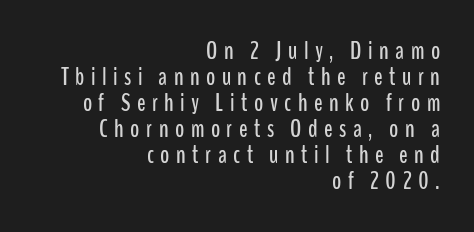
Q: Is the text italic (slanted)? A: No, it is upright.
Q: Is the text underlined? A: No.
Q: How is the paragraph aligned? A: Right-aligned.
Q: Is the spacing between letters normal or unusually wide? A: Unusually wide.
Q: Is the spacing between lines tight, normal or loose? A: Tight.
